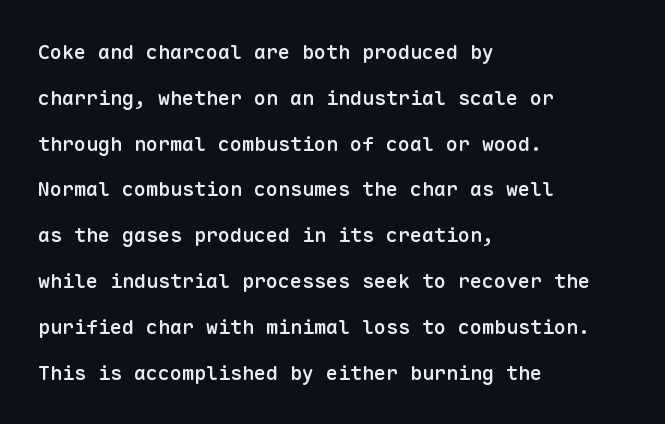
{"italic": "no", "bold": "semi", "underline": "no", "align": "left", "line_spacing": "loose", "line_spacing_ratio": 2.29, "letter_spacing": "normal", "letter_spacing_em": 0.0, "glyph_px": 20}
